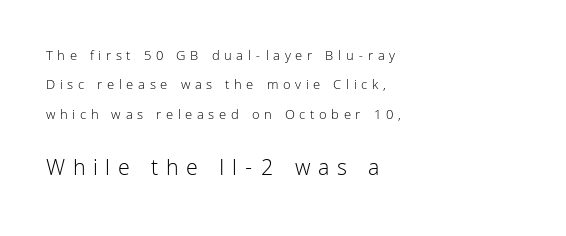
{"italic": "no", "bold": "no", "underline": "no", "align": "left", "line_spacing": "loose", "line_spacing_ratio": 2.09, "letter_spacing": "wide", "letter_spacing_em": 0.33, "larger_block": "second", "size_ratio": 1.64, "glyph_px": 23}
